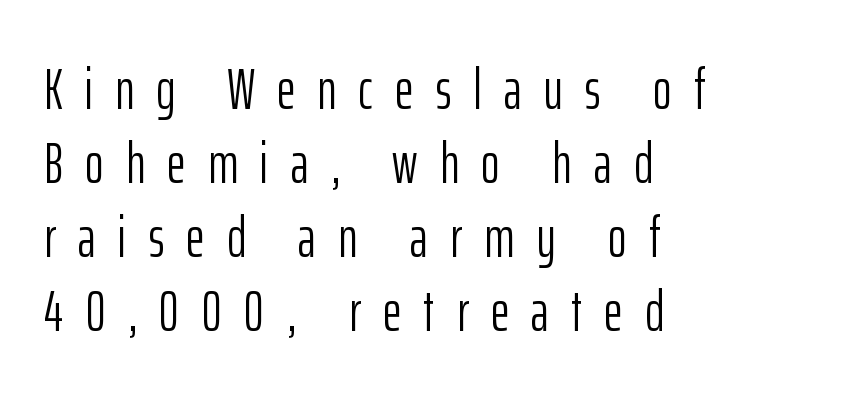
Tall strokes in this sample are plumb rather than angled. Words appear elongated and porous because spacing is wide. Varying glyph widths throughout — classic text-font behaviour. Each line starts at the same left margin while the right side varies.
